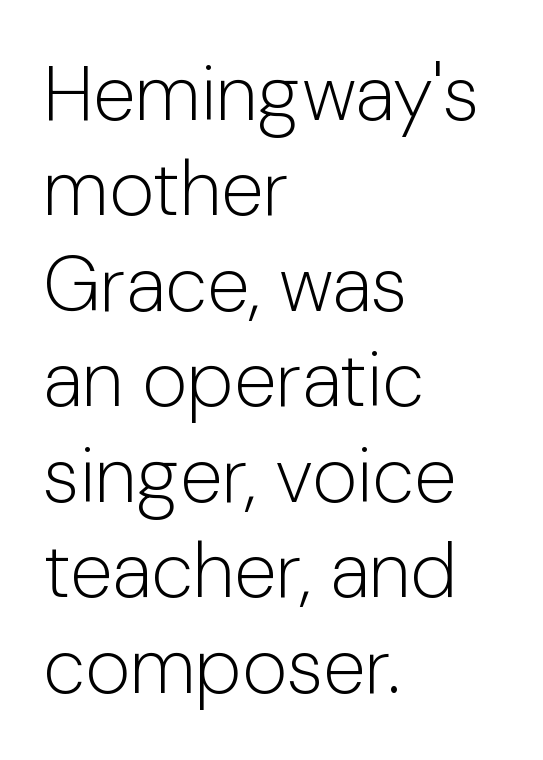
Observe the ordinary spacing: letters are neighbours, not strangers. Typeset ragged right — the left edge is the straight one. You could not count columns in this text — the font is proportionally spaced. Check where the strokes stop: nothing finishes them off — pure sans. Style check: upright.
